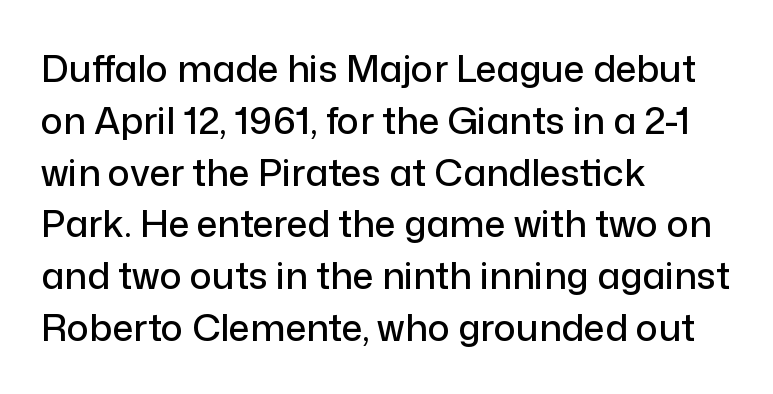
The image shows 37 px sans-serif type, upright; set left-aligned, normal line spacing (1.4x), normal letter spacing, not underlined; low stroke contrast and a medium x-height.
